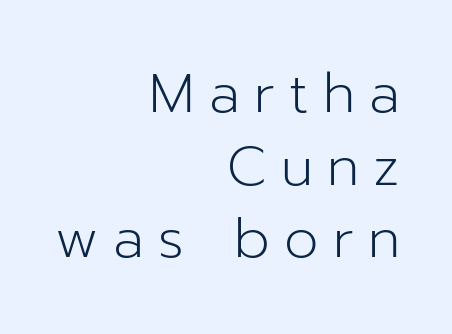
Here the glyphs are tracked loosely, breaking word shapes into spaced letters. Line spacing here is normal. It's the straight-up-and-down kind of type. The font is comparable to plain body text, perhaps lighter. Honestly, there is no underline to notice here at all.
